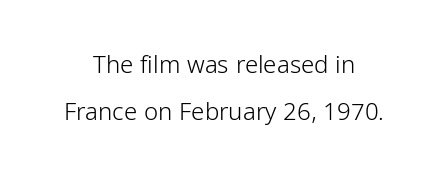
{"italic": "no", "bold": "no", "underline": "no", "align": "center", "line_spacing": "loose", "line_spacing_ratio": 1.94, "letter_spacing": "normal", "letter_spacing_em": 0.0, "glyph_px": 24}
